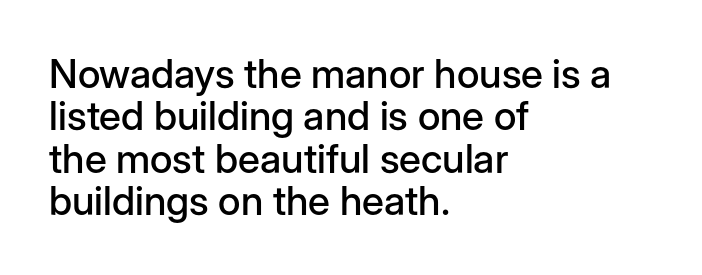
The image shows 40 px sans-serif type, upright; set left-aligned, tight line spacing (1.06x), normal letter spacing, not underlined; low stroke contrast and a medium x-height.
